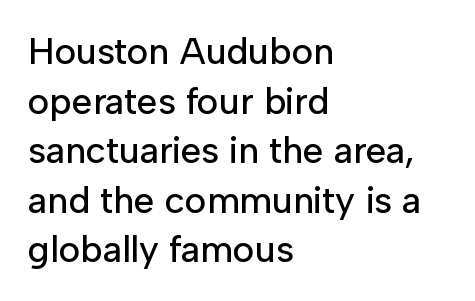
{"serif": "no", "italic": "no", "width": "normal", "stroke_contrast": "low", "x_height": "medium", "monospaced": "no", "underline": "no", "align": "left", "line_spacing": "normal", "line_spacing_ratio": 1.34, "letter_spacing": "normal", "letter_spacing_em": 0.0, "glyph_px": 37}
